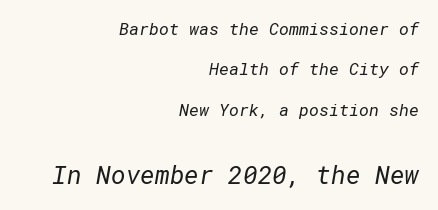
The image shows 25 px text type; set right-aligned, loose line spacing (2.37x), normal letter spacing, not underlined; the second (bottom) block is 1.47x larger.
